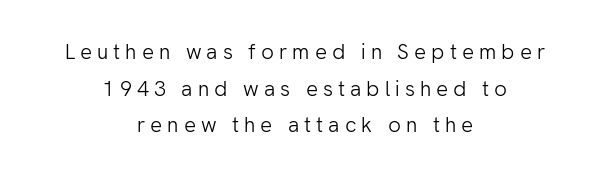
The image shows 21 px text type, upright; set centered, line spacing 1.75x, unusually wide letter spacing (+0.24 em), not underlined.
